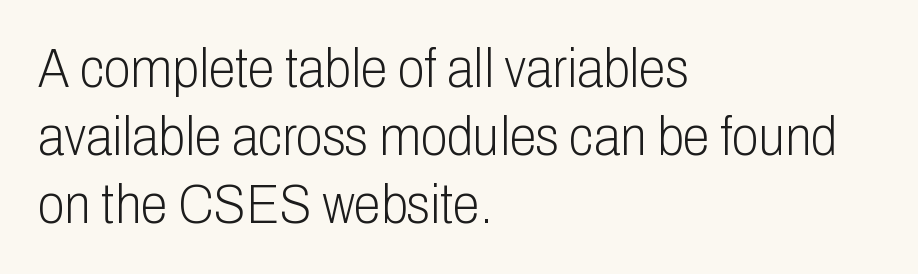
When letters stand straight like this, we call the style roman or upright. The strip under each line holds only bare page. Varying glyph widths throughout — classic text-font behaviour. These lines are set flush left with a ragged right edge. Weight: regular or lighter.
